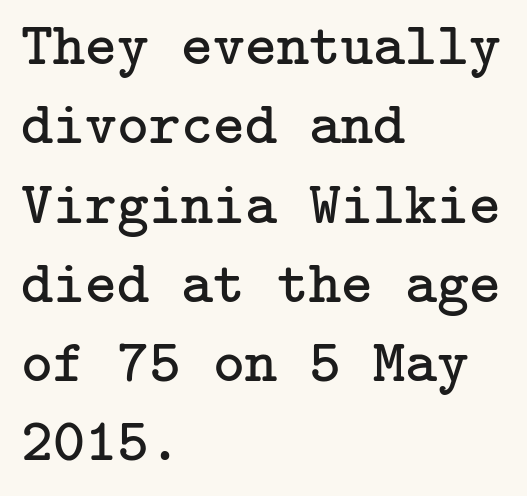
Q: Is the text bold? A: No.
Q: Is the text italic (slanted)? A: No, it is upright.
Q: Is the typeface a serif or a sans-serif typeface? A: Serif.
Q: Is the text underlined? A: No.
Q: How is the paragraph aligned? A: Left-aligned.
Q: Is the spacing between letters normal or unusually wide? A: Normal.
Q: Is the spacing between lines tight, normal or loose? A: Normal.
Q: Width (condensed, normal, or wide)? A: Normal.
Q: Stroke contrast? A: Low.
Q: x-height? A: Medium.
